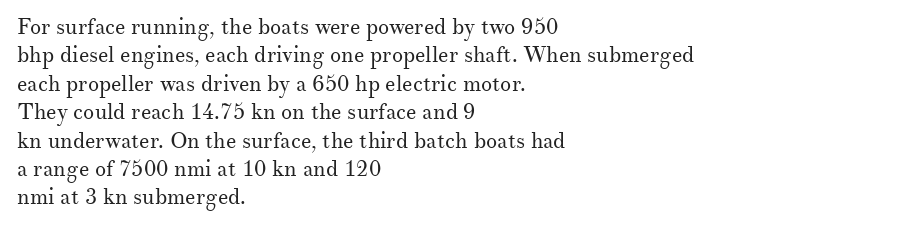
Rule under the text: the space is simply empty. Honestly, the letter spacing is just normal — you wouldn't notice it. The font's upright variant was chosen for this text. The strokes are not fattened; the text isn't bold. Layout note: lines flush left. The designer left line spacing at the default.
